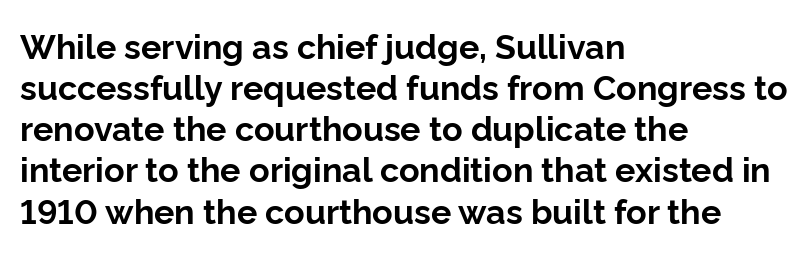
The image shows 34 px bold sans-serif type, upright; set left-aligned, line spacing 1.21x, normal letter spacing, not underlined; low stroke contrast and a medium x-height.
